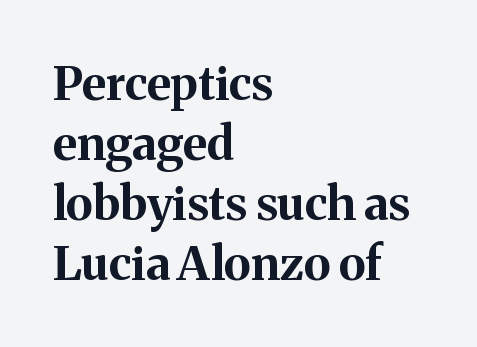
{"serif": "yes", "italic": "no", "bold": "yes", "weight": "bold", "width": "normal", "stroke_contrast": "medium", "x_height": "medium", "monospaced": "no", "underline": "no", "align": "left", "line_spacing": "normal", "line_spacing_ratio": 1.28, "letter_spacing": "normal", "letter_spacing_em": 0.0, "glyph_px": 47}
